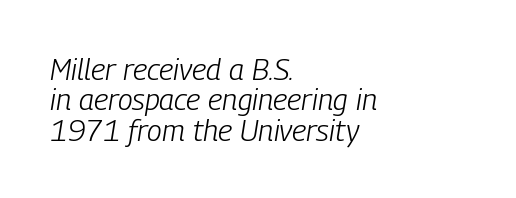
The image shows 30 px light, condensed type, italic (leaning right); set left-aligned, tight line spacing (1.01x), normal letter spacing, not underlined; low stroke contrast and a medium x-height.
